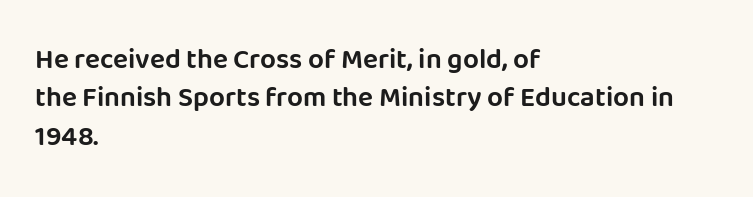
Each letter's strokes conclude bluntly, with no projecting serifs. When letters stand straight like this, we call the style roman or upright. The text block is weighted toward the left margin, trailing off unevenly rightward. The rows are spaced the way most documents space them. In terms of letterspacing, this is plain default setting. You could not count columns in this text — the font is proportionally spaced.
